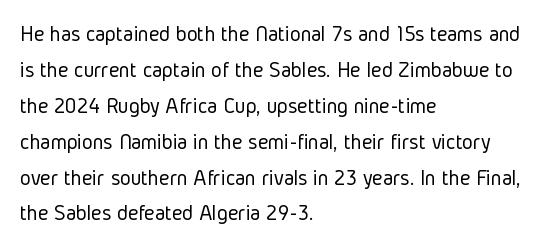
The image shows 23 px text type, upright; set left-aligned, normal line spacing (1.56x), normal letter spacing, not underlined.
